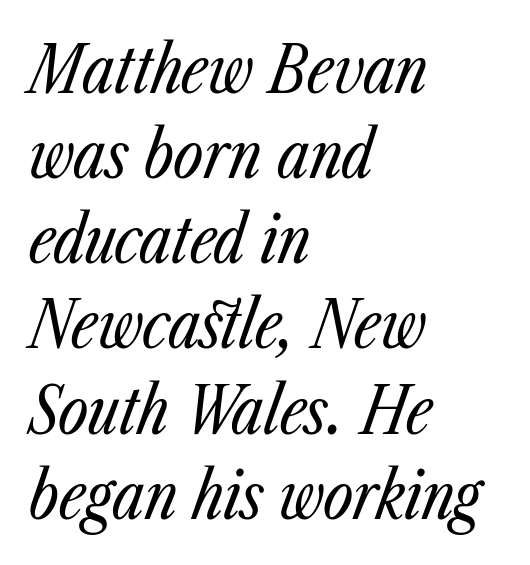
{"italic": "yes", "lean": "right", "slant_degrees": 23, "bold": "no", "weight": "regular", "width": "condensed", "stroke_contrast": "low", "x_height": "medium", "monospaced": "no", "underline": "no", "align": "left", "line_spacing": "normal", "line_spacing_ratio": 1.31, "letter_spacing": "normal", "letter_spacing_em": 0.0, "glyph_px": 65}
